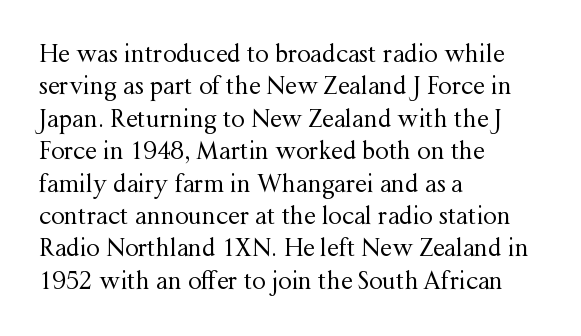
{"italic": "no", "bold": "no", "underline": "no", "align": "left", "line_spacing": "normal", "line_spacing_ratio": 1.35, "letter_spacing": "normal", "letter_spacing_em": 0.0, "glyph_px": 24}
